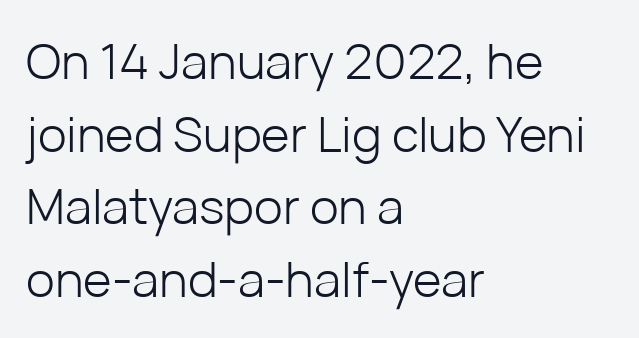
Baseline-to-baseline distance is the conventional proportion of letter height. Italic? Not at all — the glyphs are vertical. Unmarked baselines from the first word to the last. The tracking reads as untouched default to a designer's eye. Does the type have serifs? No, each stem ends abruptly. The face used here is proportionally spaced, like ordinary book or web type.
